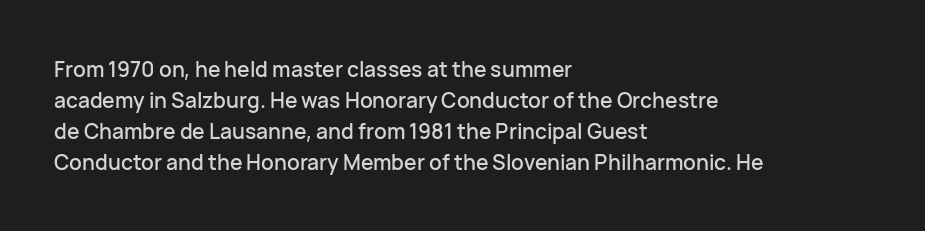
There is no visible air inserted between adjacent glyphs. Alignment: flush left. The words here are not underlined. The axis of the letterforms is exactly vertical. The designer left line spacing at the default.
